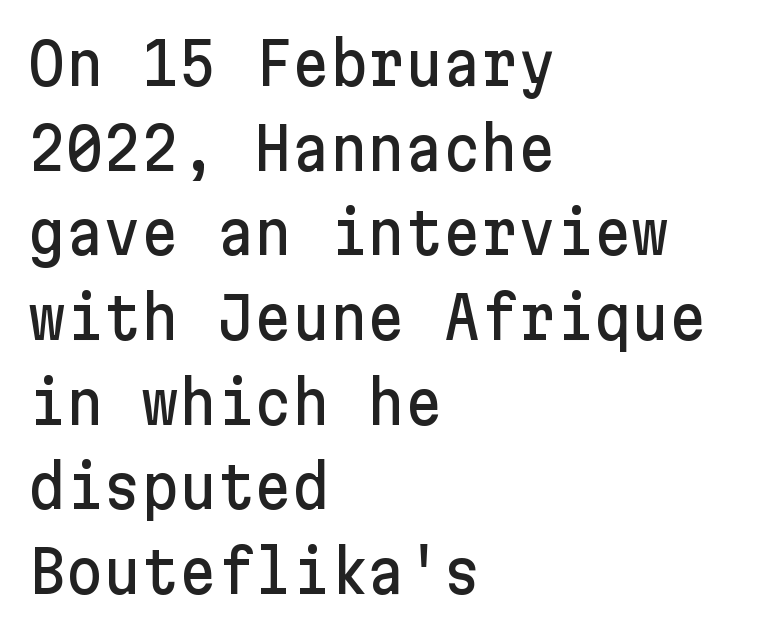
The image shows 58 px sans-serif type, upright; set left-aligned, normal line spacing (1.46x), normal letter spacing, not underlined; low stroke contrast and a medium x-height.
